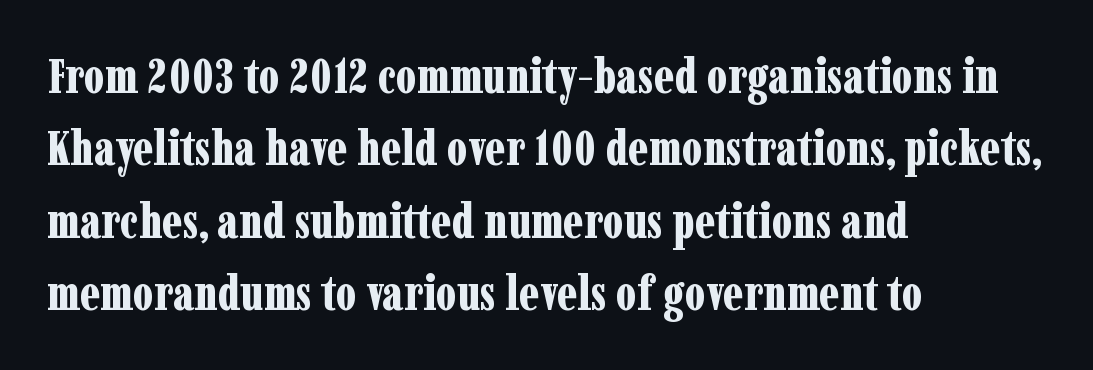
Typesetter's note: full bold, strokes at maximum text heaviness. Summary of vertical rhythm: regular, with standard interline spacing. Line beginnings align vertically; line endings do not. Does the type have serifs? Yes, each stem ends in a small foot. This sample has the flowing, uneven cadence of proportional lettering.
